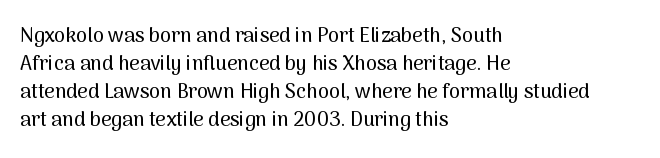
Q: Is the text italic (slanted)? A: No, it is upright.
Q: Is the text underlined? A: No.
Q: How is the paragraph aligned? A: Left-aligned.
Q: Is the spacing between letters normal or unusually wide? A: Normal.
Q: Is the spacing between lines tight, normal or loose? A: Normal.
